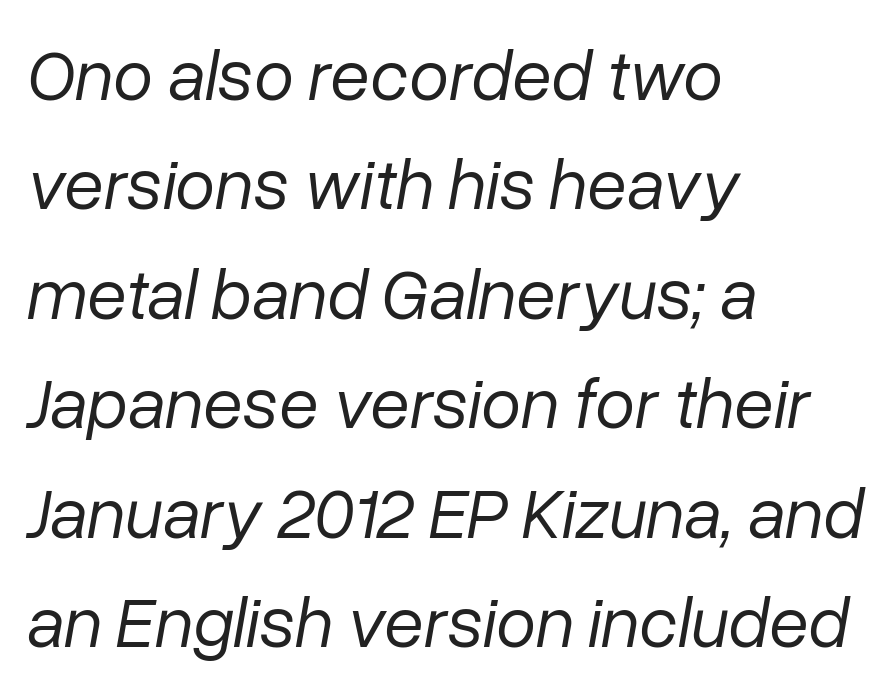
The image shows 72 px regular-weight type, italic (leaning right); set left-aligned, normal line spacing (1.52x), normal letter spacing, not underlined; low stroke contrast and a medium x-height.
